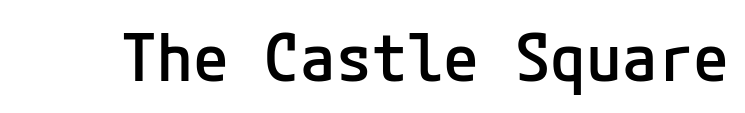
The font's upright variant was chosen for this text. Glance below the letters and you will spot only blank space. Grotesque or geometric, the face here clearly has no serifs. Weight check: semibold — heavier than regular, not quite bold. The letters sit at their default tracking, neither squeezed nor spread.
